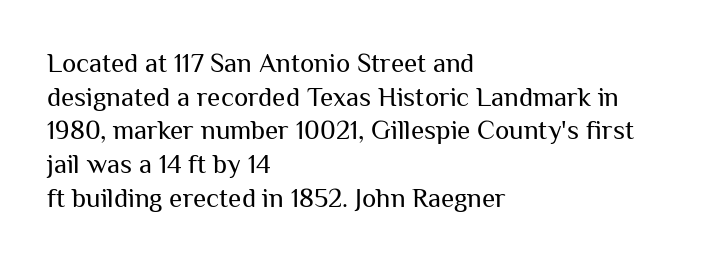
Q: Is the text bold? A: No.
Q: Is the text italic (slanted)? A: No, it is upright.
Q: Is the text underlined? A: No.
Q: How is the paragraph aligned? A: Left-aligned.
Q: Is the spacing between letters normal or unusually wide? A: Normal.
Q: Is the spacing between lines tight, normal or loose? A: Normal.
